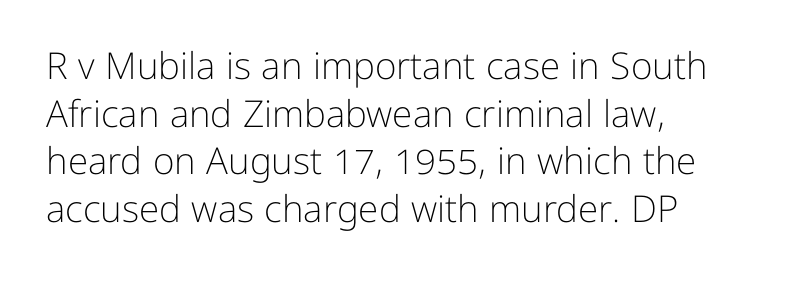
The image shows 37 px light sans-serif type, upright; set left-aligned, normal line spacing (1.29x), normal letter spacing, not underlined; low stroke contrast and a medium x-height.
